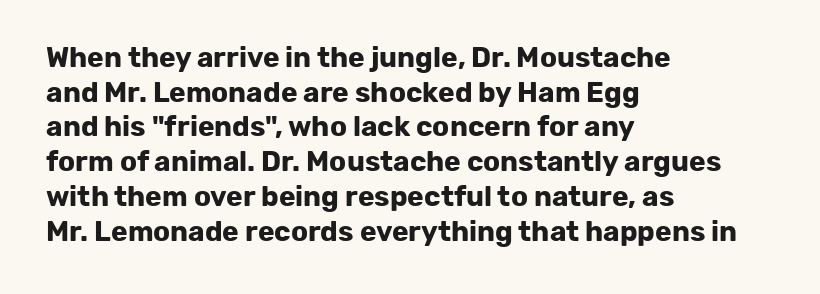
The image shows 28 px bold sans-serif type, upright; set left-aligned, line spacing 1.24x, normal letter spacing, not underlined; low stroke contrast and a medium x-height.
